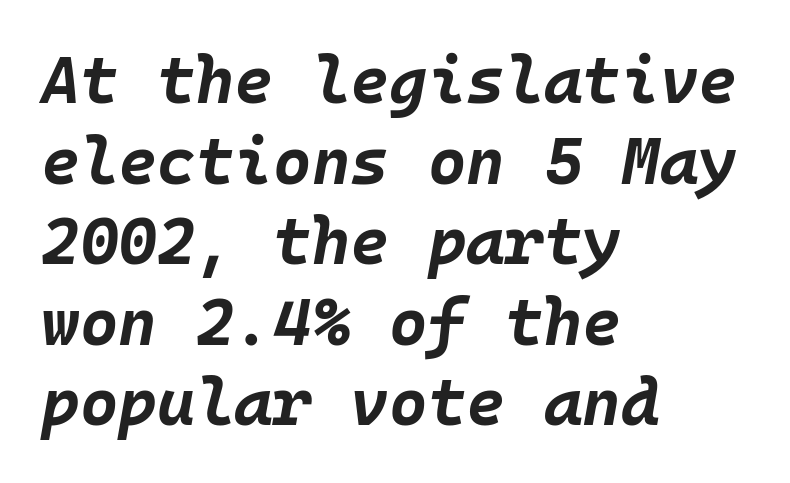
{"italic": "yes", "lean": "right", "slant_degrees": 10, "bold": "yes", "weight": "bold", "width": "normal", "stroke_contrast": "low", "x_height": "large", "monospaced": "yes", "underline": "no", "align": "left", "line_spacing_ratio": 1.22, "letter_spacing": "normal", "letter_spacing_em": 0.0, "glyph_px": 66}
